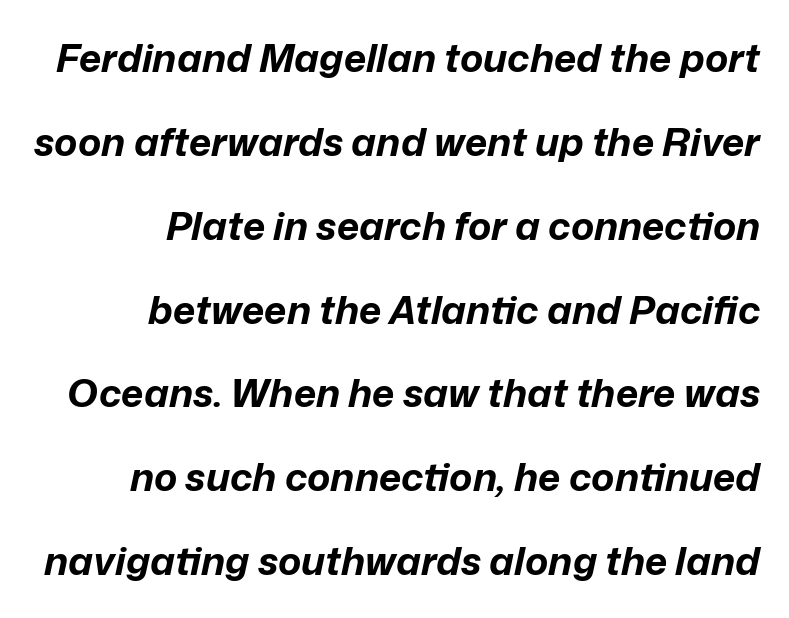
Spacing verdict: proportional, widths tailored to each character. Stroke thickness is high; the sample reads as a true bold. You could call the tracking neutral — neither tight nor loose. Loosely led — the rows are spread out. Type without underlining. Would a proofreader flag this as italicized? Yes.
